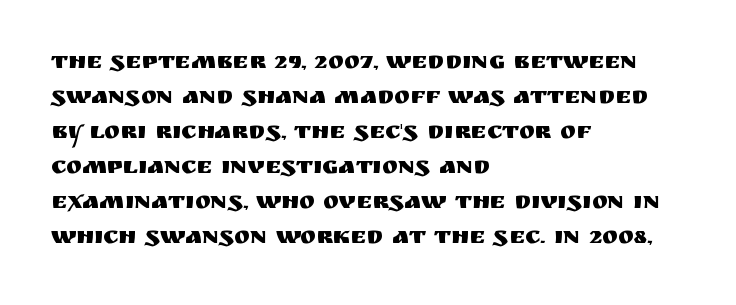
Style check: upright. The designer left line spacing at the default. Casual observation: everything's shoved over to the left. Tracking here is standard; glyphs follow each other at the usual distance. The foot of each line stays bare and open.
